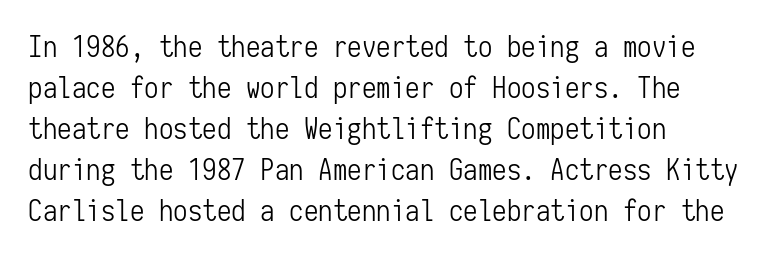
The image shows 29 px light, condensed sans-serif type, upright, monospaced; set left-aligned, normal line spacing (1.41x), normal letter spacing, not underlined; low stroke contrast and a medium x-height.
